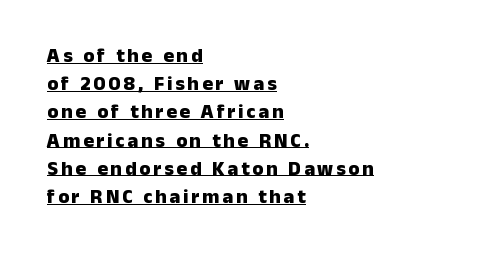
Q: Is the text bold? A: Yes.
Q: Is the text italic (slanted)? A: No, it is upright.
Q: Is the text underlined? A: Yes.
Q: How is the paragraph aligned? A: Left-aligned.
Q: Is the spacing between lines tight, normal or loose? A: Normal.
